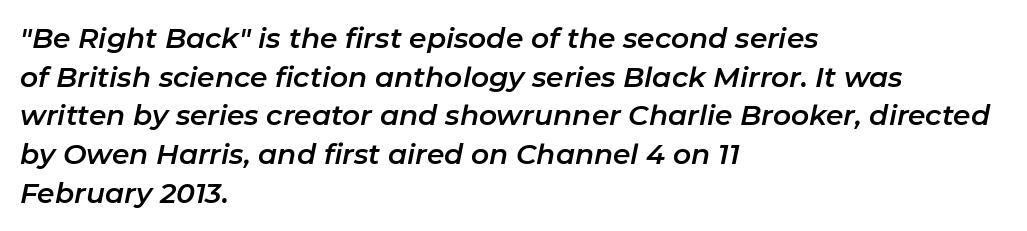
Q: Is the text italic (slanted)? A: Yes, it leans right by about 11 degrees.
Q: Is the text underlined? A: No.
Q: How is the paragraph aligned? A: Left-aligned.
Q: Is the spacing between letters normal or unusually wide? A: Normal.
Q: Is the spacing between lines tight, normal or loose? A: Normal.
Q: Width (condensed, normal, or wide)? A: Normal.
Q: Stroke contrast? A: Low.
Q: x-height? A: Medium.
Q: Monospaced? A: No.
